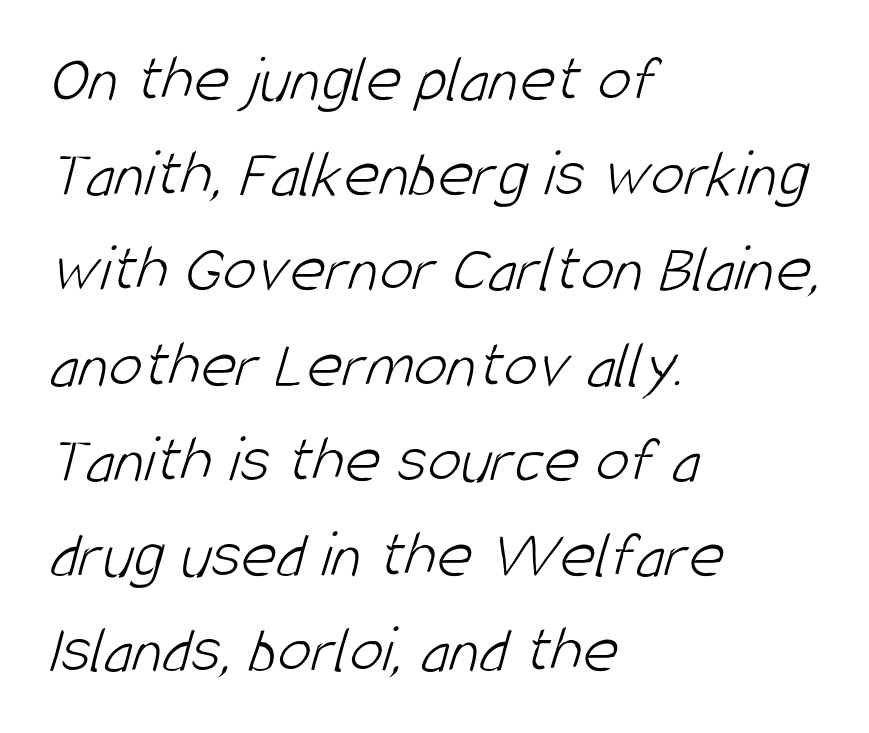
The image shows 68 px light, condensed sans-serif type; set left-aligned, normal line spacing (1.4x), normal letter spacing, not underlined; low stroke contrast and a large x-height.
